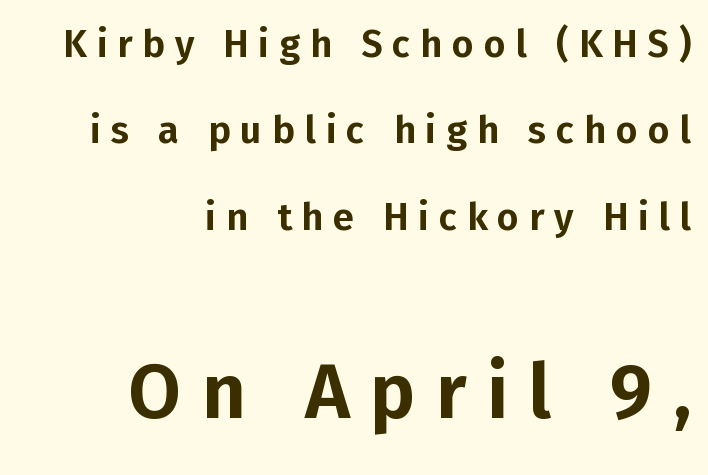
Q: Is the text italic (slanted)? A: No, it is upright.
Q: Is the typeface a serif or a sans-serif typeface? A: Sans-serif.
Q: Is the text underlined? A: No.
Q: How is the paragraph aligned? A: Right-aligned.
Q: Is the spacing between letters normal or unusually wide? A: Unusually wide.
Q: Is the spacing between lines tight, normal or loose? A: Loose.
Q: Which block of text is set in a larger size, the first (top) or the second (bottom)? A: The second (bottom) one.
Q: Width (condensed, normal, or wide)? A: Normal.
Q: Stroke contrast? A: Low.
Q: x-height? A: Medium.
Q: Monospaced? A: No.
